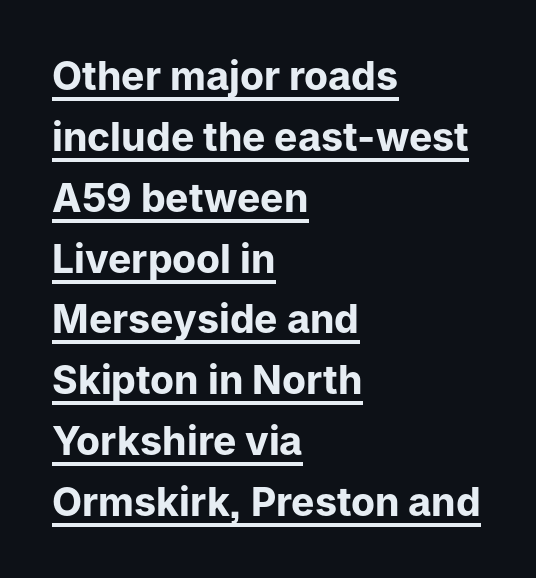
{"serif": "no", "italic": "no", "bold": "yes", "weight": "bold", "width": "normal", "stroke_contrast": "low", "x_height": "medium", "monospaced": "no", "underline": "yes", "align": "left", "line_spacing": "normal", "line_spacing_ratio": 1.56, "letter_spacing": "normal", "letter_spacing_em": 0.0, "glyph_px": 39}
